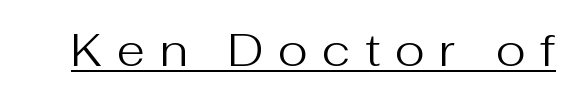
Q: Is the text bold? A: No.
Q: Is the text italic (slanted)? A: No, it is upright.
Q: Is the typeface a serif or a sans-serif typeface? A: Sans-serif.
Q: Is the text underlined? A: Yes.
Q: Is the spacing between letters normal or unusually wide? A: Unusually wide.
Q: Width (condensed, normal, or wide)? A: Normal.
Q: Stroke contrast? A: Medium.
Q: x-height? A: Medium.
Q: Monospaced? A: No.
